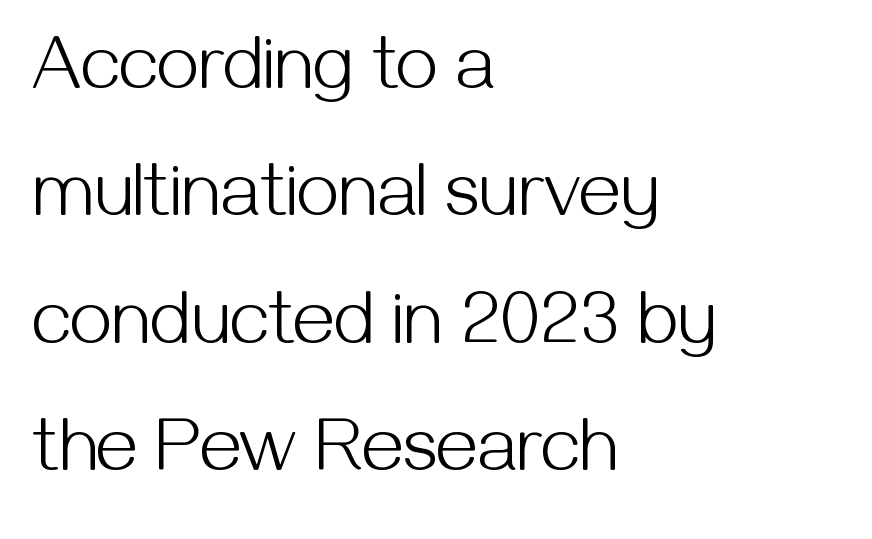
The image shows 75 px light sans-serif type, upright; set left-aligned, normal line spacing (1.7x), normal letter spacing, not underlined; medium stroke contrast and a medium x-height.
